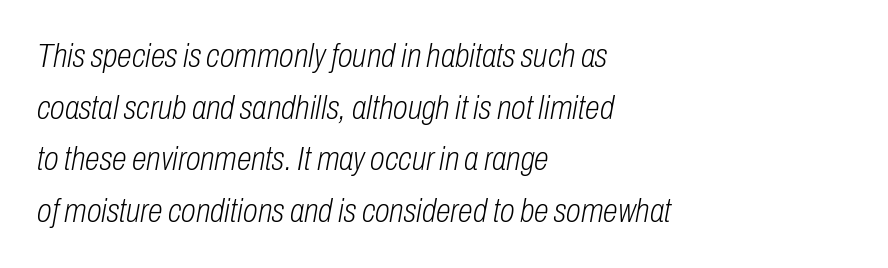
{"italic": "yes", "lean": "right", "slant_degrees": 10, "bold": "no", "weight": "light", "width": "condensed", "stroke_contrast": "low", "x_height": "medium", "monospaced": "no", "underline": "no", "align": "left", "line_spacing": "normal", "line_spacing_ratio": 1.52, "letter_spacing": "normal", "letter_spacing_em": 0.0, "glyph_px": 34}
